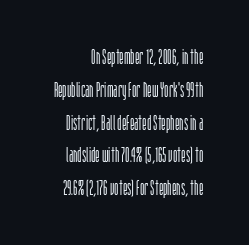
The space between consecutive lines is moderate. These lines were composed using upright roman letters. Beneath every word, the page is bare. The passage shown has conventional tracking throughout. If you drew a ruler down the right edge, every line would touch it.
